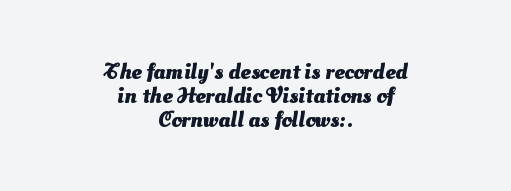
Line spacing here is tight. Descenders are the only things crossing below the line. Chunky letters — that's bold for sure. The line texture is even and compact thanks to regular tracking. Is the block centered? Yes — each line is placed symmetrically about the middle.
